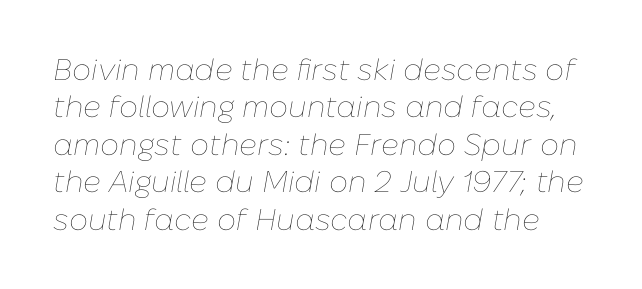
{"italic": "yes", "lean": "right", "slant_degrees": 10, "bold": "no", "weight": "thin", "width": "normal", "stroke_contrast": "low", "x_height": "medium", "monospaced": "no", "underline": "no", "line_spacing": "normal", "line_spacing_ratio": 1.25, "letter_spacing": "normal", "letter_spacing_em": 0.0, "glyph_px": 30}
